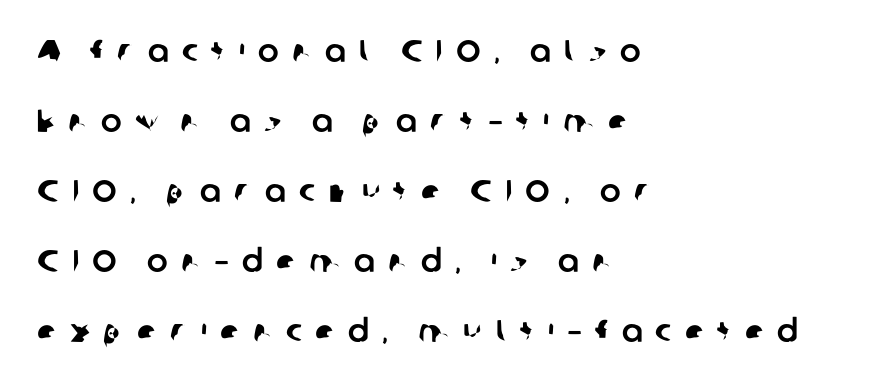
{"serif": "no", "width": "normal", "stroke_contrast": "low", "x_height": "medium", "monospaced": "no", "underline": "no", "align": "left", "line_spacing": "loose", "line_spacing_ratio": 2.26, "letter_spacing": "wide", "letter_spacing_em": 0.43, "glyph_px": 31}
